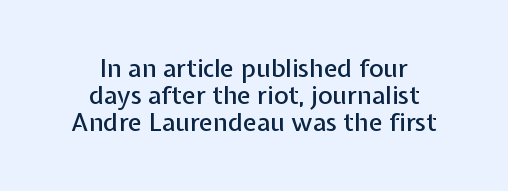
Q: Is the text italic (slanted)? A: No, it is upright.
Q: Is the text underlined? A: No.
Q: How is the paragraph aligned? A: Centered.
Q: Is the spacing between letters normal or unusually wide? A: Normal.
Q: Is the spacing between lines tight, normal or loose? A: Tight.
